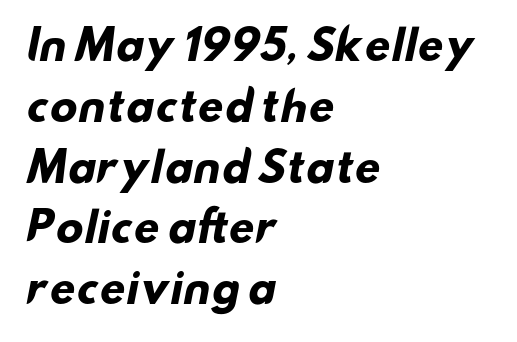
Q: Is the text bold? A: Yes.
Q: Is the typeface a serif or a sans-serif typeface? A: Sans-serif.
Q: Is the text underlined? A: No.
Q: How is the paragraph aligned? A: Left-aligned.
Q: Is the spacing between letters normal or unusually wide? A: Normal.
Q: Is the spacing between lines tight, normal or loose? A: Normal.
Q: Width (condensed, normal, or wide)? A: Wide.
Q: Stroke contrast? A: Low.
Q: x-height? A: Small.
Q: Monospaced? A: No.
